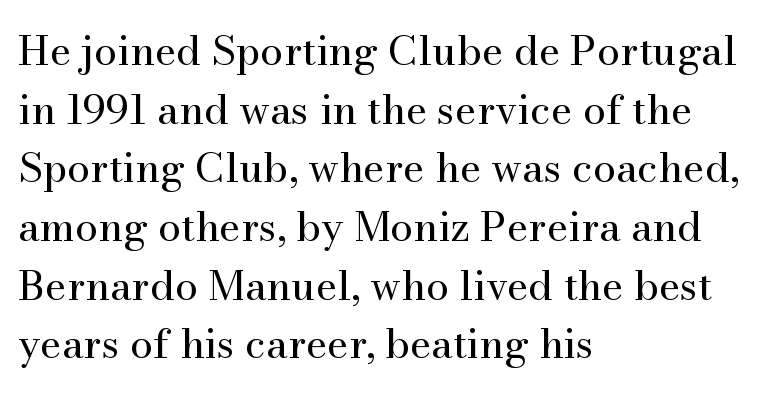
{"serif": "yes", "italic": "no", "bold": "no", "weight": "regular", "width": "normal", "stroke_contrast": "medium", "x_height": "small", "monospaced": "no", "underline": "no", "align": "left", "line_spacing": "normal", "line_spacing_ratio": 1.43, "letter_spacing": "normal", "letter_spacing_em": 0.0, "glyph_px": 41}
